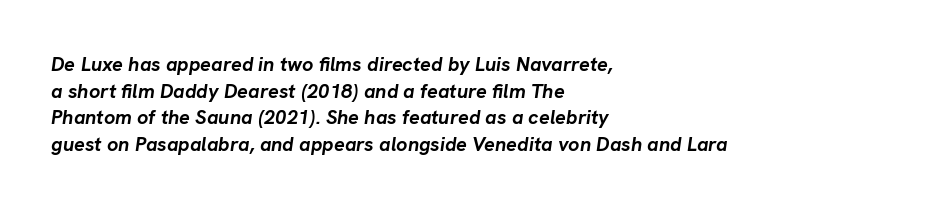
{"italic": "yes", "lean": "right", "slant_degrees": 8, "bold": "yes", "underline": "no", "align": "left", "line_spacing": "normal", "line_spacing_ratio": 1.33, "letter_spacing": "normal", "letter_spacing_em": 0.0, "glyph_px": 20}
